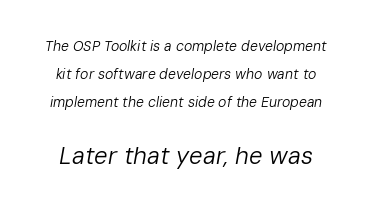
Summary of weight: not heavy and not bold. This rendering leaves character spacing at its baseline value. Summary of vertical rhythm: relaxed, with wide interline spacing. Look at the glyph heights: the lower group is clearly the bigger setting. The letters are slanted; this is an italic face.
